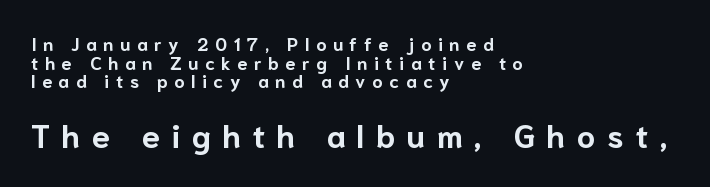
These lines carry a lot of weight — the face is fully bold. Someone cranked the tracking dial way up on this one. A sans-serif font was chosen for this passage. Has an underline been added? It has not. The face used here is proportionally spaced, like ordinary book or web type. Layout note: lines flush left.
